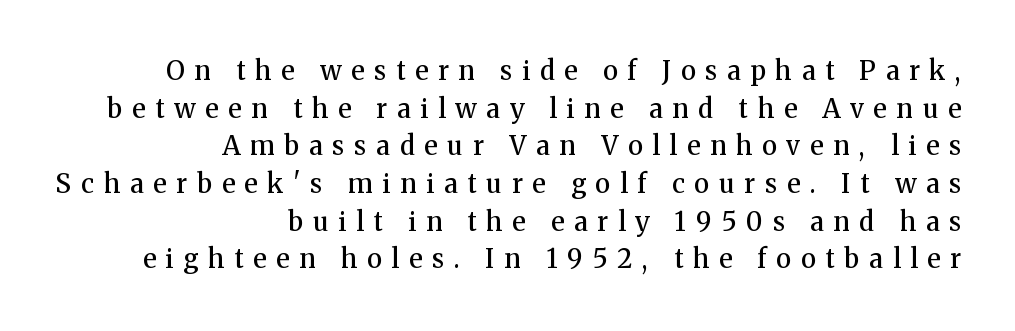
The image shows 26 px text type, upright; set right-aligned, normal line spacing (1.45x), unusually wide letter spacing (+0.38 em), not underlined.
